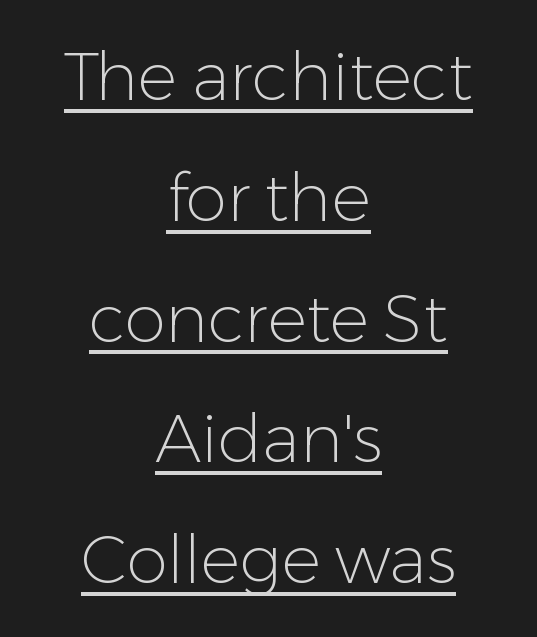
Looks like regular typesetting: each glyph gets only the width it needs. Posture: vertical. Honestly, the underline is the first thing you notice here. Each stroke keeps to a modest, everyday thickness or less.
